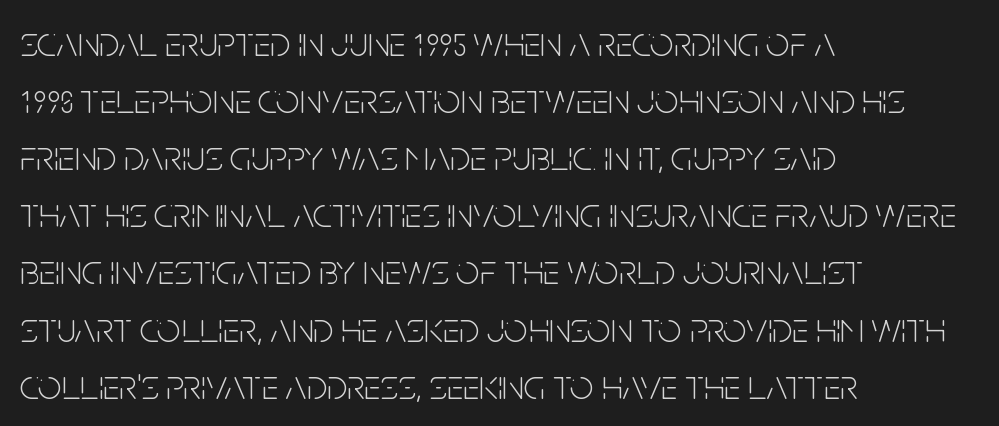
The image shows 42 px light, condensed sans-serif type, upright; set left-aligned, normal line spacing (1.36x), normal letter spacing, not underlined; low stroke contrast and a large x-height.
